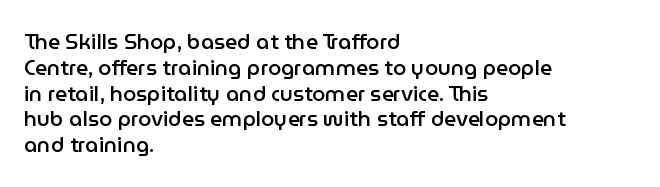
Weight: semibold (demi). Clear beneath every line of the passage. Nothing unusual about the tracking: characters are spaced as the font intends. Notice how the stems are strictly vertical — no italics here. This sample is left-justified, so line endings fall wherever the words run out.
